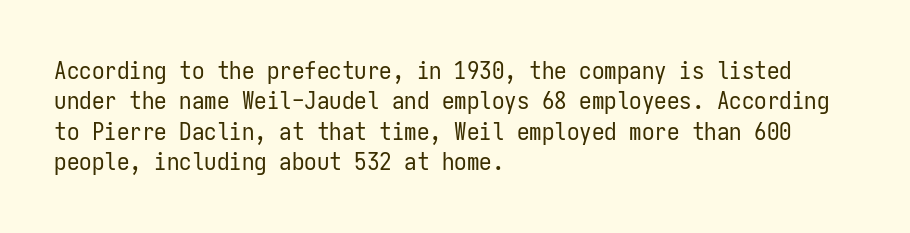
{"italic": "no", "bold": "no", "underline": "no", "align": "left", "line_spacing_ratio": 1.22, "letter_spacing": "normal", "letter_spacing_em": 0.0, "glyph_px": 25}
